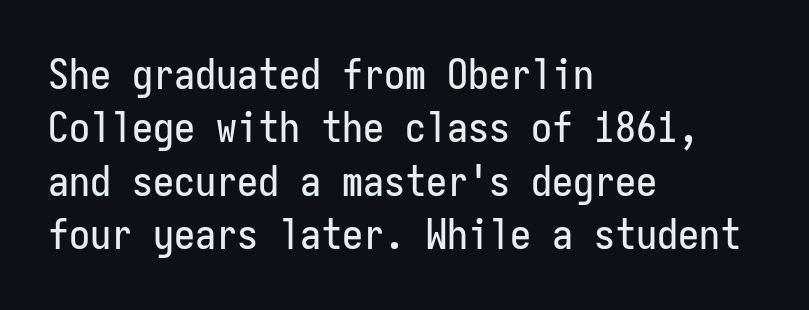
This sample uses an upright cut, with every glyph sitting square on the baseline. This sample uses a sans-serif face. Summary of vertical rhythm: regular, with standard interline spacing. A typesetter would call this monospace, since all characters share one set width. Horizontal alignment here is leftward, the default for most running prose. The strip under each line holds only bare page.
